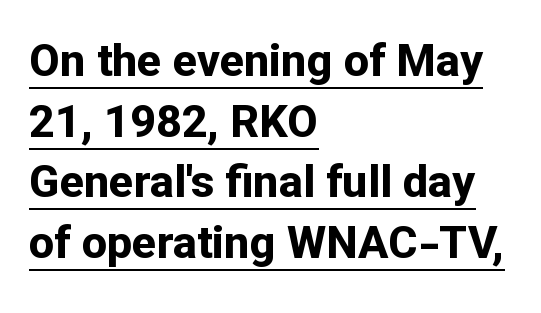
The image shows 45 px bold sans-serif type, upright; set left-aligned, normal line spacing (1.35x), normal letter spacing, underlined; low stroke contrast and a medium x-height.
